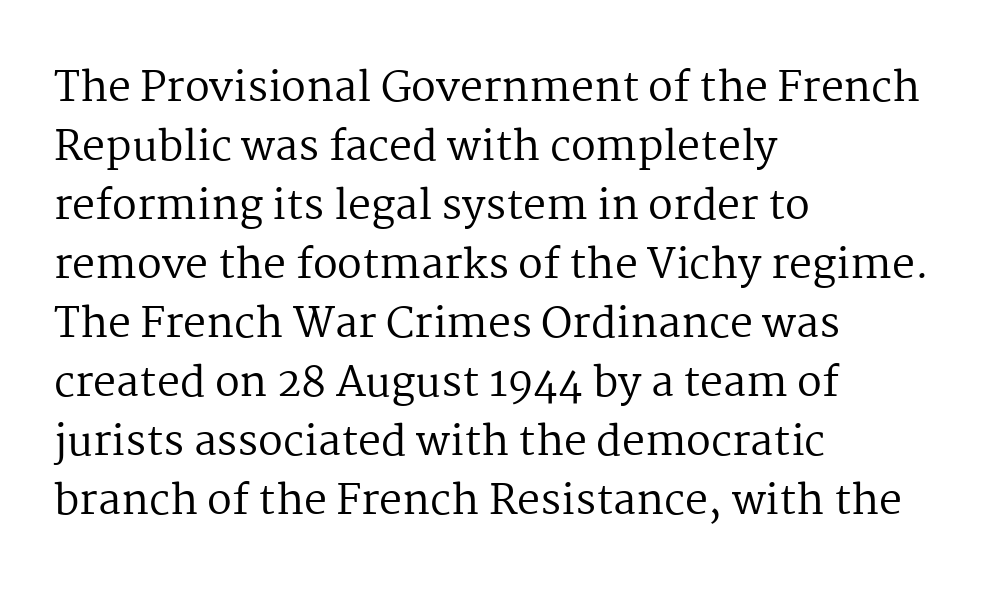
Q: Is the text bold? A: No.
Q: Is the text italic (slanted)? A: No, it is upright.
Q: Is the typeface a serif or a sans-serif typeface? A: Serif.
Q: Is the text underlined? A: No.
Q: How is the paragraph aligned? A: Left-aligned.
Q: Is the spacing between letters normal or unusually wide? A: Normal.
Q: Is the spacing between lines tight, normal or loose? A: Normal.
Q: Width (condensed, normal, or wide)? A: Normal.
Q: Stroke contrast? A: Medium.
Q: x-height? A: Medium.
Q: Monospaced? A: No.
